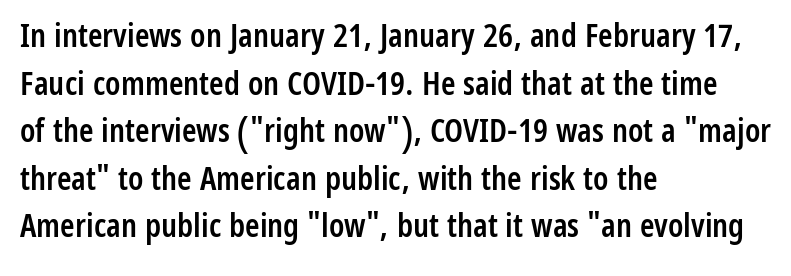
Characters remain perfectly vertical along every line. Honestly, the row spacing looks completely unremarkable. Compared with an ordinary text face, these strokes are moderately heavier — a semibold. These lines are rendered in a variable-pitch font.
